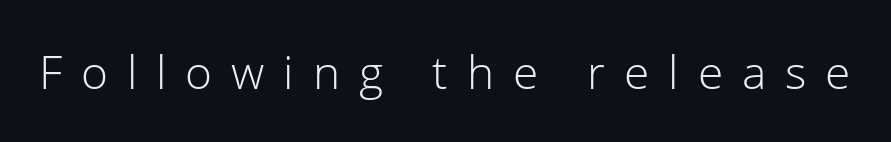
Q: Is the text bold? A: No.
Q: Is the text italic (slanted)? A: No, it is upright.
Q: Is the typeface a serif or a sans-serif typeface? A: Sans-serif.
Q: Is the text underlined? A: No.
Q: Is the spacing between letters normal or unusually wide? A: Unusually wide.
Q: Width (condensed, normal, or wide)? A: Normal.
Q: Stroke contrast? A: Low.
Q: x-height? A: Medium.
Q: Monospaced? A: No.
